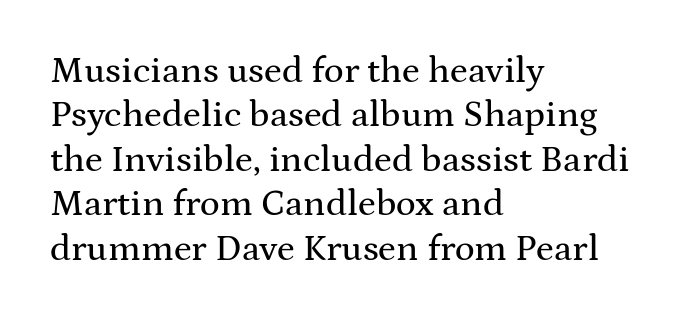
Q: Is the text italic (slanted)? A: No, it is upright.
Q: Is the typeface a serif or a sans-serif typeface? A: Serif.
Q: Is the text underlined? A: No.
Q: How is the paragraph aligned? A: Left-aligned.
Q: Is the spacing between letters normal or unusually wide? A: Normal.
Q: Width (condensed, normal, or wide)? A: Wide.
Q: Stroke contrast? A: Medium.
Q: x-height? A: Medium.
Q: Monospaced? A: No.
